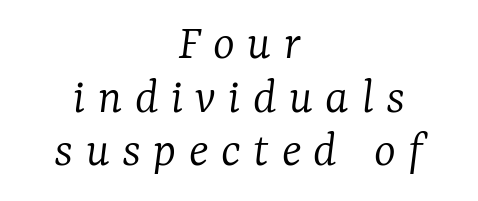
The image shows 52 px light serif type, italic (leaning right); set centered, tight line spacing (1.03x), unusually wide letter spacing (+0.24 em), not underlined; low stroke contrast and a medium x-height.
